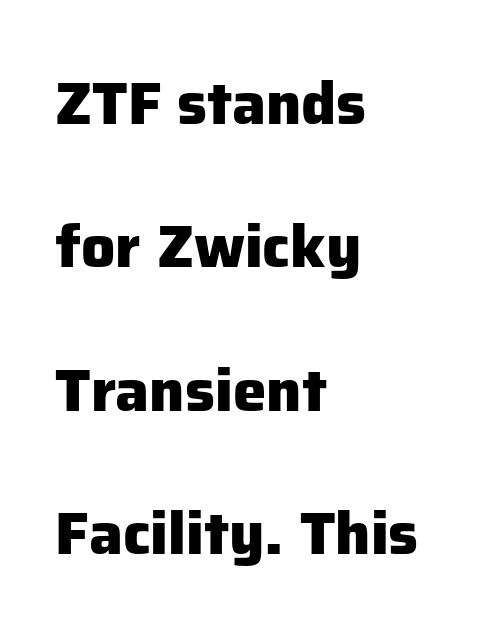
The image shows 60 px heavy sans-serif type, upright; set left-aligned, loose line spacing (2.39x), normal letter spacing, not underlined; low stroke contrast and a medium x-height.
